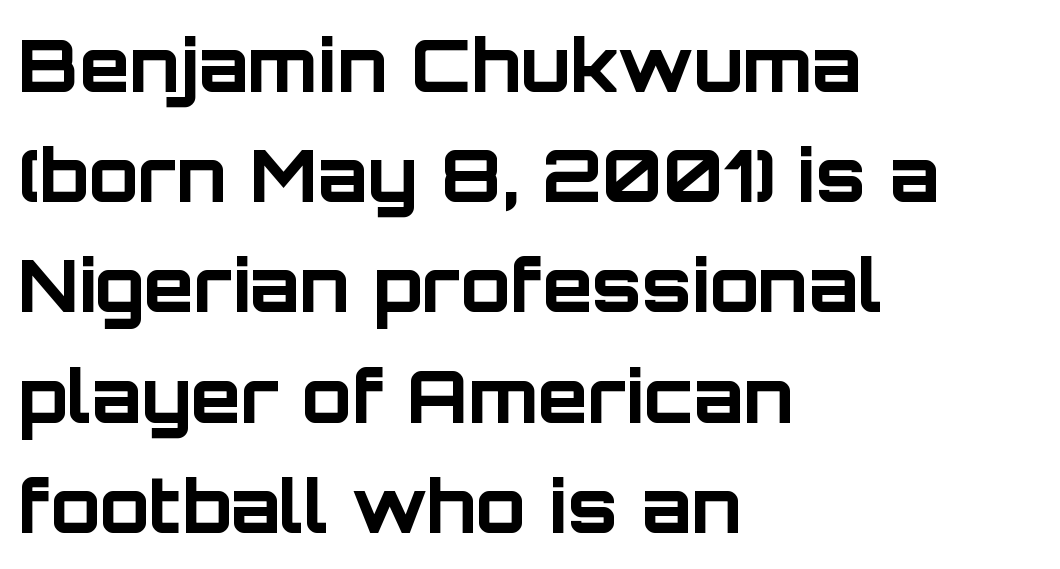
Q: Is the text bold? A: Yes.
Q: Is the text italic (slanted)? A: No, it is upright.
Q: Is the typeface a serif or a sans-serif typeface? A: Sans-serif.
Q: Is the text underlined? A: No.
Q: How is the paragraph aligned? A: Left-aligned.
Q: Is the spacing between letters normal or unusually wide? A: Normal.
Q: Is the spacing between lines tight, normal or loose? A: Normal.
Q: Width (condensed, normal, or wide)? A: Normal.
Q: Stroke contrast? A: Low.
Q: x-height? A: Large.
Q: Monospaced? A: No.
